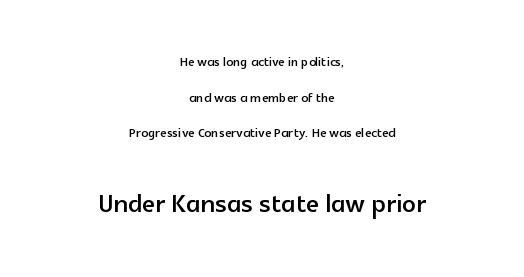
Q: Is the text italic (slanted)? A: No, it is upright.
Q: Is the typeface a serif or a sans-serif typeface? A: Sans-serif.
Q: Is the text underlined? A: No.
Q: How is the paragraph aligned? A: Centered.
Q: Is the spacing between letters normal or unusually wide? A: Normal.
Q: Is the spacing between lines tight, normal or loose? A: Loose.
Q: Which block of text is set in a larger size, the first (top) or the second (bottom)? A: The second (bottom) one.
Q: Width (condensed, normal, or wide)? A: Normal.
Q: x-height? A: Medium.
Q: Monospaced? A: No.
